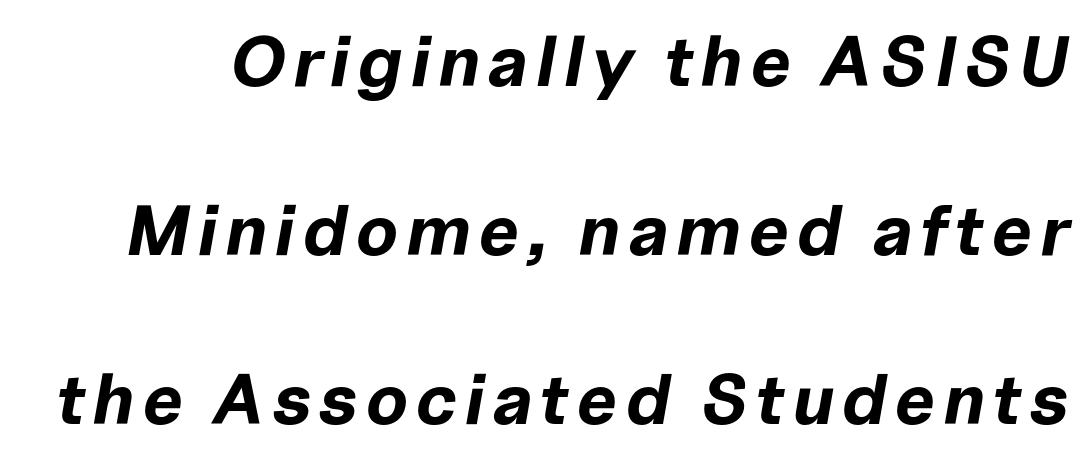
Words float on clear page, feet unadorned. Strong, thick strokes mark this as bold type. You could fit nearly another row in the gap between these rows. The whole block is typeset with a tilt. You could not count columns in this text — the font is proportionally spaced.
